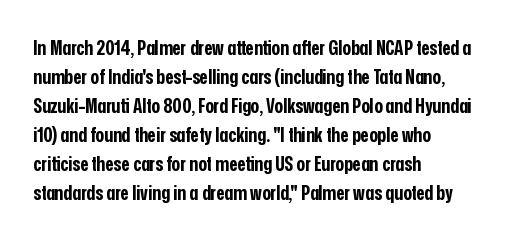
{"italic": "no", "bold": "yes", "underline": "no", "align": "left", "line_spacing": "normal", "line_spacing_ratio": 1.45, "letter_spacing": "normal", "letter_spacing_em": 0.0, "glyph_px": 20}
